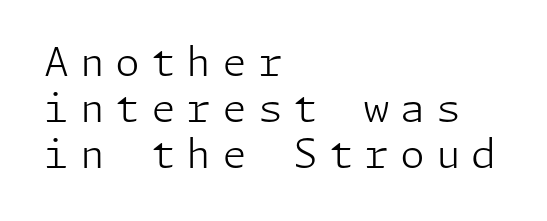
The image shows 40 px light sans-serif type, upright; set left-aligned, tight line spacing (1.15x), unusually wide letter spacing (+0.27 em), not underlined; low stroke contrast and a medium x-height.
